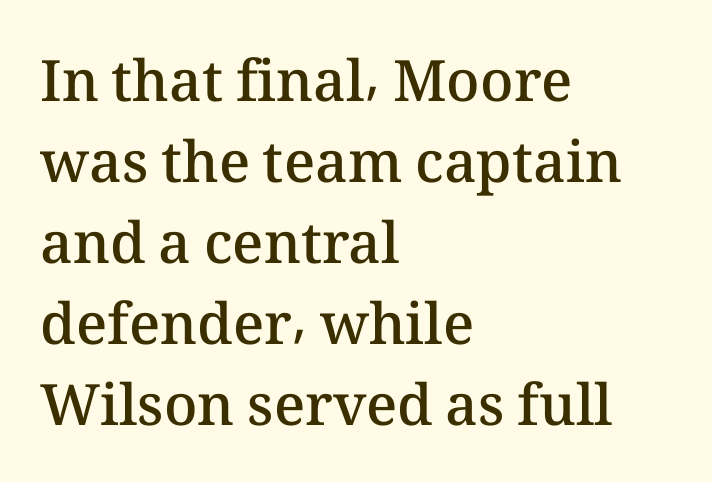
{"italic": "no", "bold": "semi", "weight": "semibold", "width": "normal", "stroke_contrast": "medium", "x_height": "medium", "monospaced": "no", "underline": "no", "align": "left", "line_spacing": "normal", "line_spacing_ratio": 1.42, "letter_spacing": "normal", "letter_spacing_em": 0.0, "glyph_px": 57}
